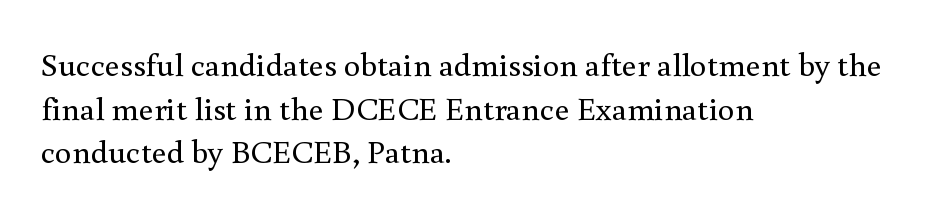
Q: Is the text bold? A: No.
Q: Is the text italic (slanted)? A: No, it is upright.
Q: Is the typeface a serif or a sans-serif typeface? A: Serif.
Q: Is the text underlined? A: No.
Q: How is the paragraph aligned? A: Left-aligned.
Q: Is the spacing between letters normal or unusually wide? A: Normal.
Q: Is the spacing between lines tight, normal or loose? A: Normal.
Q: Width (condensed, normal, or wide)? A: Normal.
Q: x-height? A: Small.
Q: Monospaced? A: No.
